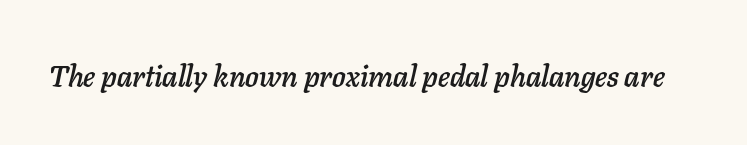
{"italic": "yes", "lean": "right", "slant_degrees": 11, "width": "normal", "stroke_contrast": "low", "x_height": "medium", "monospaced": "no", "underline": "no", "letter_spacing": "normal", "letter_spacing_em": 0.0, "glyph_px": 30}
